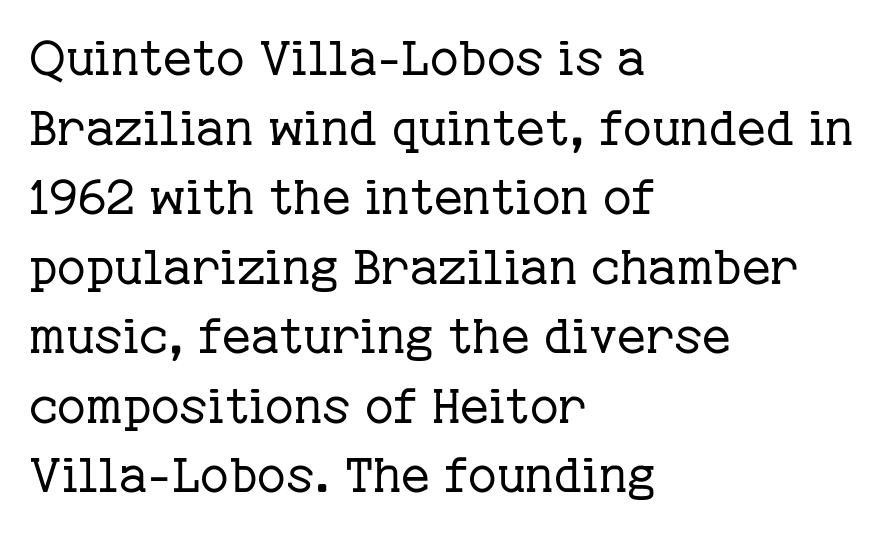
Each letter keeps its own natural width here, so spacing adapts to shape. The passage is arranged the way most books set body copy — flush left. Letters rest on an invisible, unmarked baseline. This sample uses an upright cut, with every glyph sitting square on the baseline. Does the type have serifs? Yes, each stem ends in a small foot. The rows are spaced the way most documents space them.
